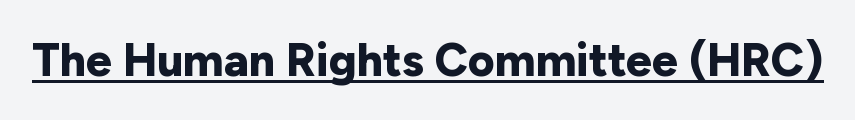
The image shows 46 px bold sans-serif type, upright; set normal letter spacing, underlined; low stroke contrast and a medium x-height.
